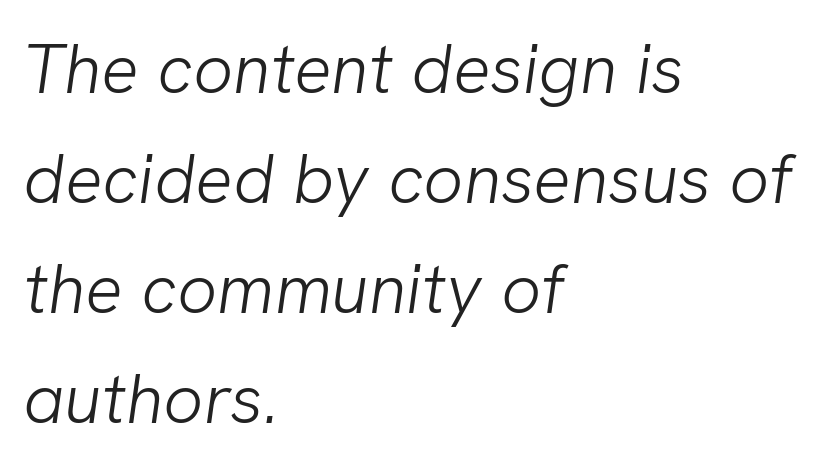
Q: Is the text bold? A: No.
Q: Is the typeface a serif or a sans-serif typeface? A: Sans-serif.
Q: Is the text underlined? A: No.
Q: How is the paragraph aligned? A: Left-aligned.
Q: Is the spacing between letters normal or unusually wide? A: Normal.
Q: Is the spacing between lines tight, normal or loose? A: Normal.
Q: Width (condensed, normal, or wide)? A: Normal.
Q: Stroke contrast? A: Low.
Q: x-height? A: Medium.
Q: Monospaced? A: No.
